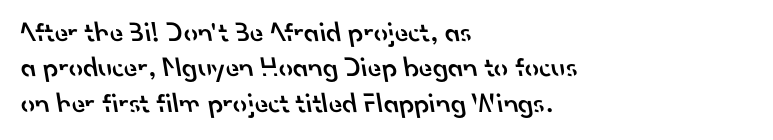
Q: Is the text bold? A: Semi-bold.
Q: Is the typeface a serif or a sans-serif typeface? A: Sans-serif.
Q: Is the text underlined? A: No.
Q: How is the paragraph aligned? A: Left-aligned.
Q: Is the spacing between letters normal or unusually wide? A: Normal.
Q: Is the spacing between lines tight, normal or loose? A: Normal.
Q: Width (condensed, normal, or wide)? A: Normal.
Q: Stroke contrast? A: Low.
Q: x-height? A: Small.
Q: Monospaced? A: No.
